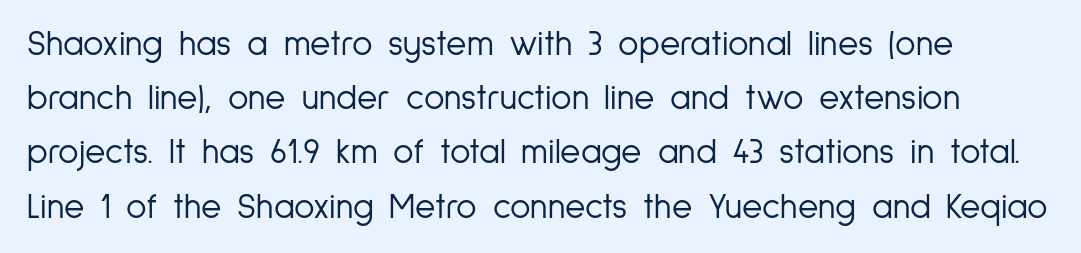
{"serif": "no", "italic": "no", "bold": "no", "weight": "light", "width": "condensed", "stroke_contrast": "low", "x_height": "medium", "monospaced": "no", "underline": "no", "line_spacing": "normal", "line_spacing_ratio": 1.55, "letter_spacing": "normal", "letter_spacing_em": 0.0, "glyph_px": 35}
